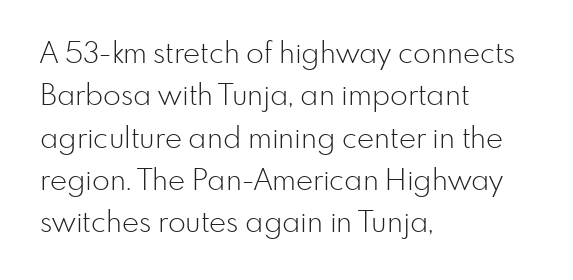
A roman cut, with each character standing at attention. Words float on clear page, feet unadorned. Think standard paragraph weight, or any step lighter than that. Spacing verdict: proportional, widths tailored to each character.
